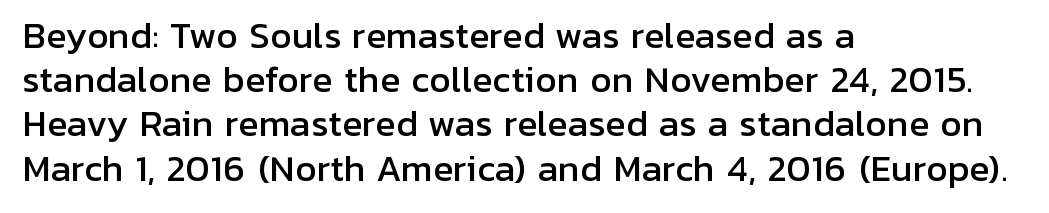
{"serif": "no", "italic": "no", "width": "normal", "stroke_contrast": "low", "x_height": "medium", "monospaced": "no", "underline": "no", "align": "left", "line_spacing": "normal", "line_spacing_ratio": 1.3, "letter_spacing": "normal", "letter_spacing_em": 0.0, "glyph_px": 34}
